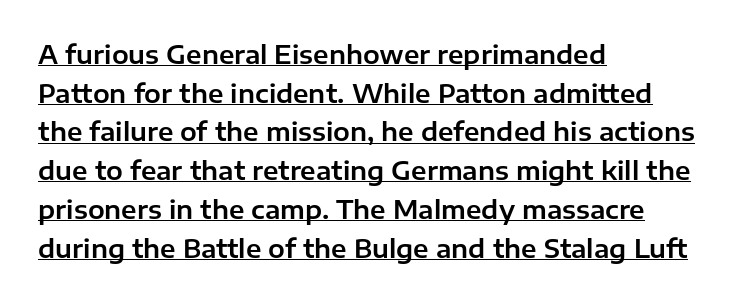
The image shows 25 px text type, upright; set left-aligned, normal line spacing (1.55x), normal letter spacing, underlined.
